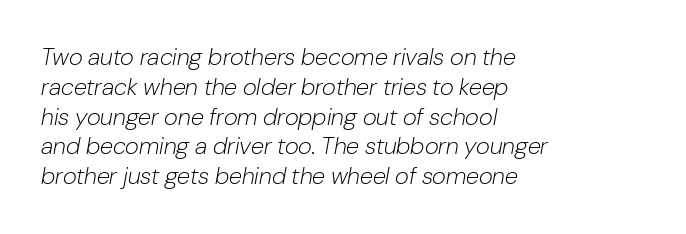
Q: Is the text bold? A: No.
Q: Is the text italic (slanted)? A: Yes, it leans right by about 10 degrees.
Q: Is the text underlined? A: No.
Q: How is the paragraph aligned? A: Left-aligned.
Q: Is the spacing between letters normal or unusually wide? A: Normal.
